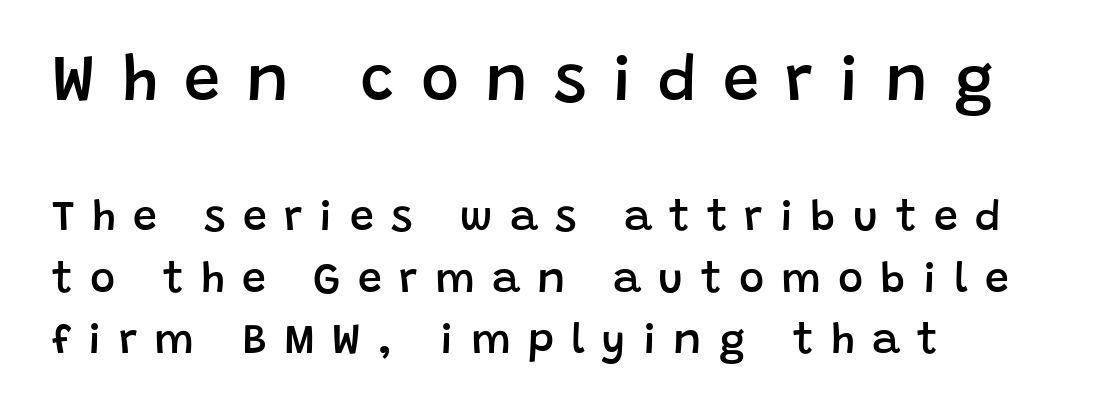
The axis of the letterforms is exactly vertical. Visually, the top section dominates because its glyphs are scaled up. A semibold gives these letters moderate extra thickness, short of bold. Proportional: the letters do not fall into vertical columns. You could only call the tracking loose — the letters float apart.
